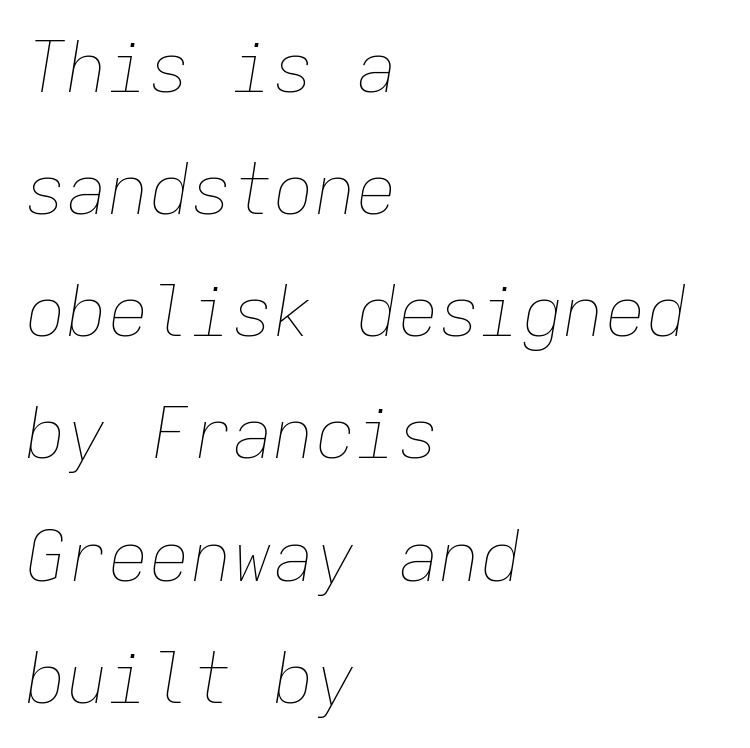
The image shows 69 px thin type, italic (leaning right), monospaced; set left-aligned, line spacing 1.77x, normal letter spacing, not underlined; low stroke contrast and a medium x-height.
